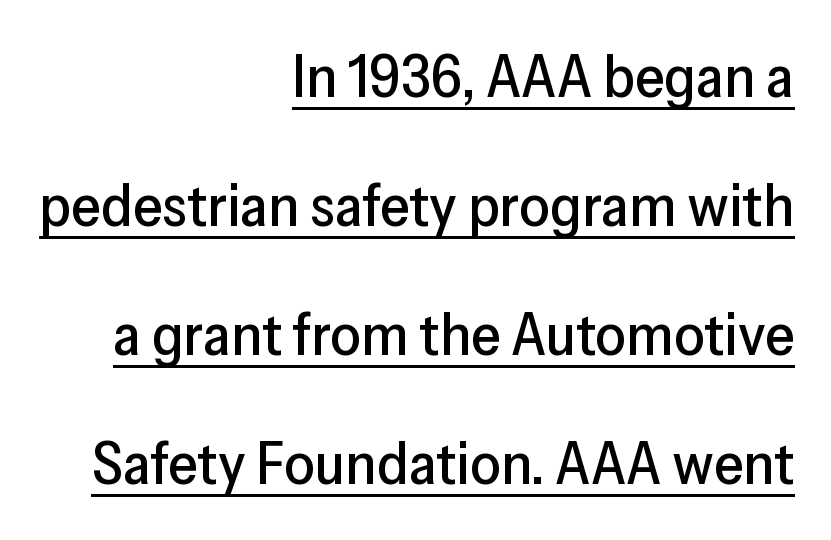
These lines are set flush right with a ragged left edge. Widely set lines give the paragraph a tall, airy silhouette. These lines were composed using upright roman letters. This is sans-serif lettering, the kind often seen on screens and signage. Observe the ordinary spacing: letters are neighbours, not strangers.
